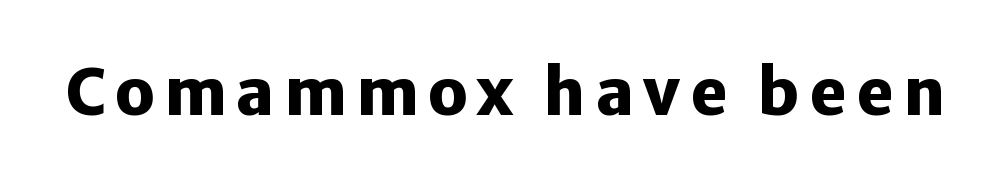
{"serif": "no", "italic": "no", "bold": "yes", "weight": "heavy", "width": "normal", "stroke_contrast": "low", "x_height": "medium", "monospaced": "no", "underline": "no", "glyph_px": 63}
